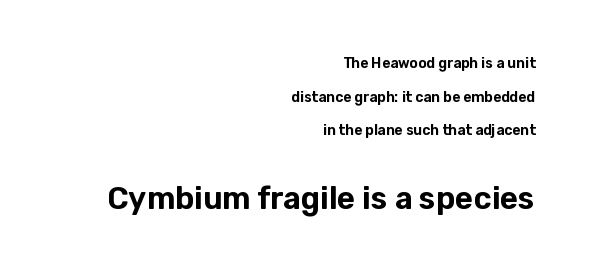
The letterforms sit shoulder to shoulder at normal distance. Character size in the trailing block exceeds that of the leading block. A great deal of white space separates one row of letters from the next. The lettering stays uniformly vertical, giving the passage a roman look.
